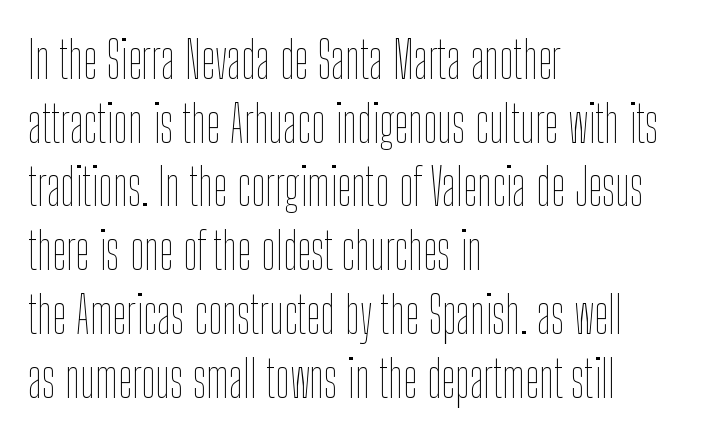
The image shows 51 px thin, condensed type, upright; set left-aligned, normal line spacing (1.25x), normal letter spacing, not underlined; low stroke contrast and a medium x-height.
